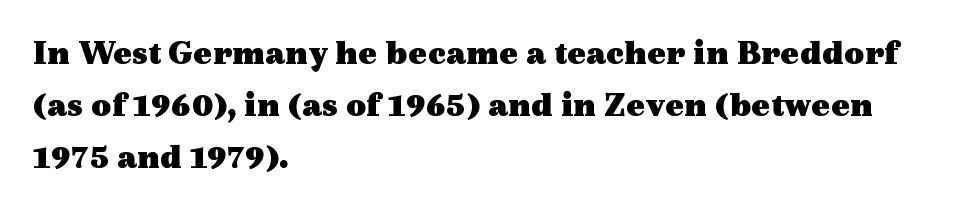
The face used here is seriffed, in the tradition of book romans. In terms of weight, the rendering is a true, heavy bold. Evenly set lines give the paragraph a standard silhouette. Tall strokes in this sample are plumb rather than angled. No extra tracking has been applied to these lines. Leftover space on each line is placed entirely after the last word.
